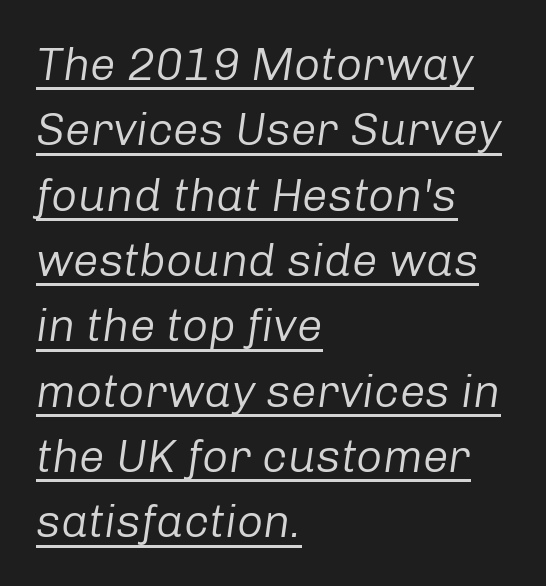
{"italic": "yes", "lean": "right", "slant_degrees": 8, "bold": "no", "weight": "regular", "width": "normal", "stroke_contrast": "low", "x_height": "medium", "monospaced": "no", "underline": "yes", "align": "left", "line_spacing": "normal", "line_spacing_ratio": 1.42, "letter_spacing": "normal", "letter_spacing_em": 0.0, "glyph_px": 46}
